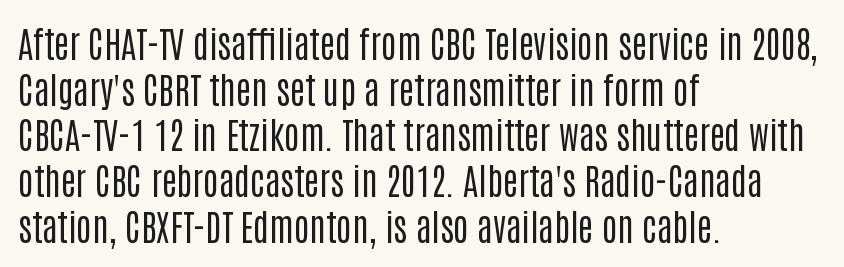
The image shows 36 px regular-weight, condensed sans-serif type, upright; set left-aligned, normal line spacing (1.27x), normal letter spacing, not underlined; low stroke contrast and a large x-height.
